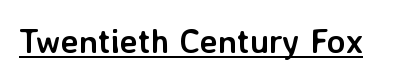
{"serif": "no", "italic": "no", "bold": "yes", "weight": "semibold", "width": "normal", "stroke_contrast": "low", "x_height": "medium", "monospaced": "no", "underline": "yes", "letter_spacing": "normal", "letter_spacing_em": 0.0, "glyph_px": 34}
